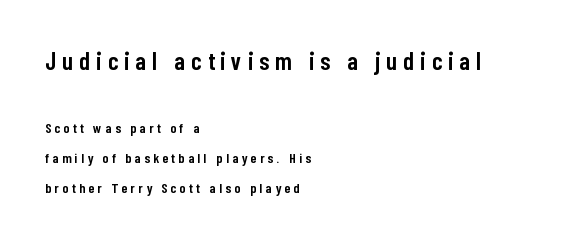
The designer gave the opening block more size than the closing block. Does the weight exceed regular? Yes, but only to semibold. Line spacing here is loose. The passage shown is not underscored anywhere. Notice how the stems are strictly vertical — no italics here. Line starts are locked; line ends wander.
